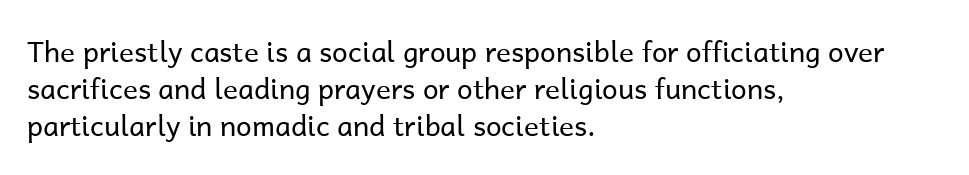
Descender tails drop into unmarked territory. Check where the strokes stop: nothing finishes them off — pure sans. Think of a printed novel: that variable character pitch is what you see here. The typography opts for an upright posture over an oblique one.
